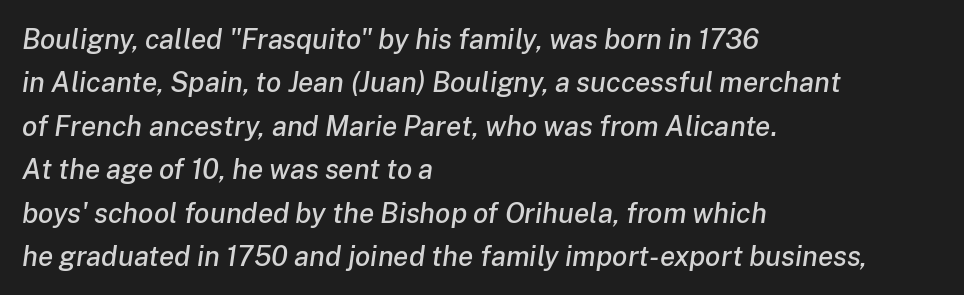
Q: Is the text italic (slanted)? A: Yes, it leans right by about 8 degrees.
Q: Is the text underlined? A: No.
Q: How is the paragraph aligned? A: Left-aligned.
Q: Is the spacing between letters normal or unusually wide? A: Normal.
Q: Is the spacing between lines tight, normal or loose? A: Normal.
Q: Width (condensed, normal, or wide)? A: Normal.
Q: Stroke contrast? A: Low.
Q: x-height? A: Medium.
Q: Monospaced? A: No.
